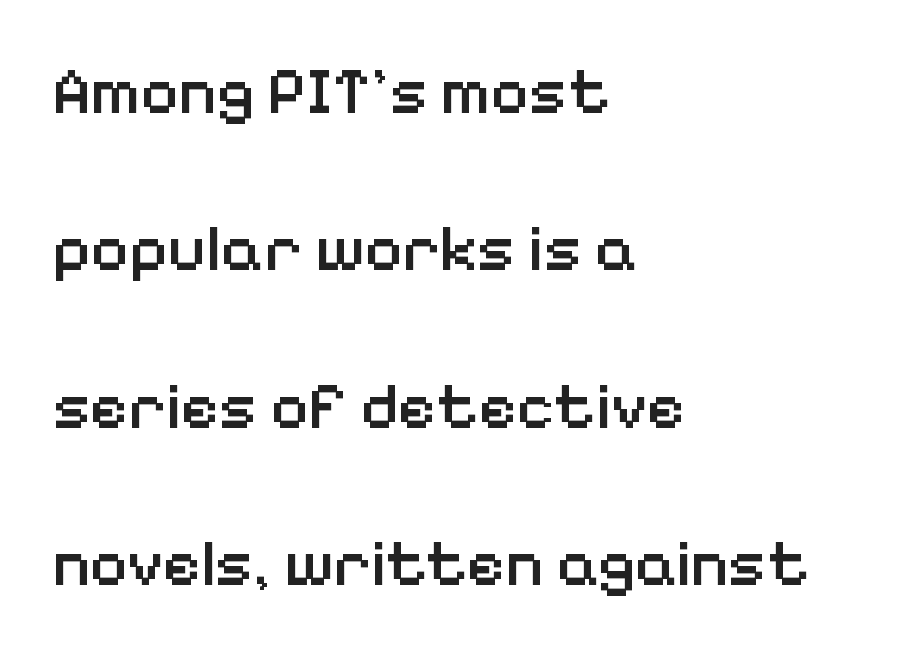
{"serif": "no", "italic": "no", "bold": "semi", "weight": "semibold", "width": "normal", "stroke_contrast": "low", "x_height": "medium", "monospaced": "no", "underline": "no", "align": "left", "line_spacing": "loose", "line_spacing_ratio": 2.42, "letter_spacing": "normal", "letter_spacing_em": 0.0, "glyph_px": 65}
